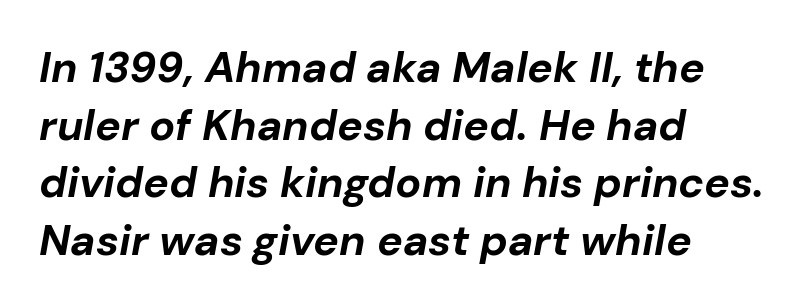
The image shows 43 px bold type, italic (leaning right); set left-aligned, normal line spacing (1.34x), normal letter spacing, not underlined; low stroke contrast and a medium x-height.
